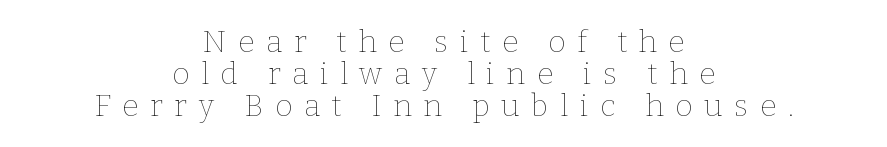
{"italic": "no", "bold": "no", "weight": "thin", "width": "normal", "stroke_contrast": "low", "x_height": "medium", "monospaced": "no", "underline": "no", "align": "center", "line_spacing": "tight", "line_spacing_ratio": 1.06, "letter_spacing": "wide", "letter_spacing_em": 0.39, "glyph_px": 30}
